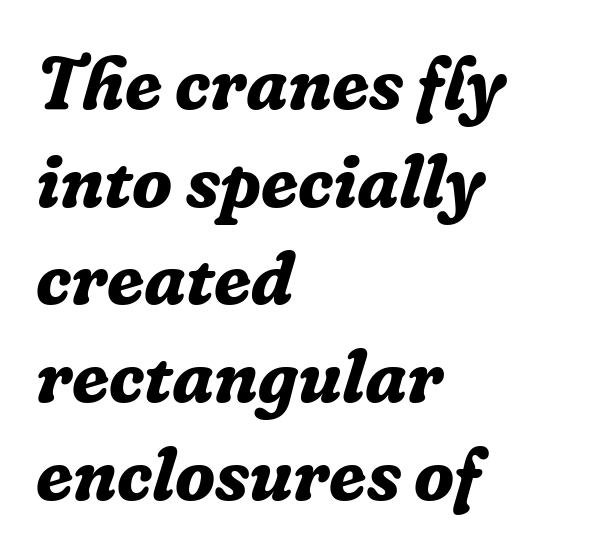
The image shows 74 px bold serif type, italic (leaning right); set left-aligned, normal line spacing (1.32x), normal letter spacing, not underlined; low stroke contrast and a medium x-height.
